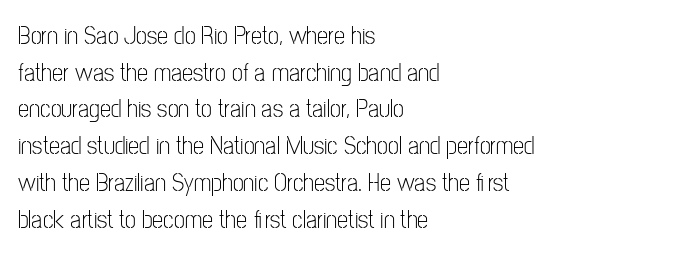
The image shows 25 px text type, upright; set left-aligned, normal line spacing (1.47x), normal letter spacing, not underlined.
